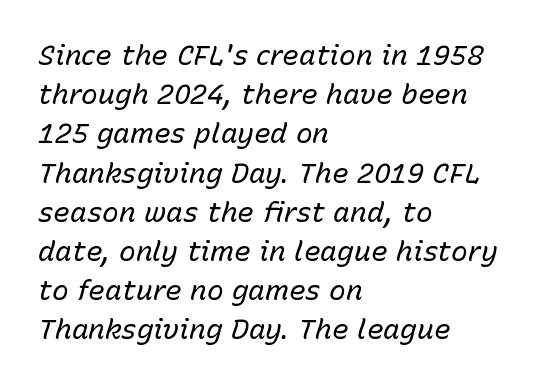
The image shows 28 px regular-weight type, italic (leaning right); set left-aligned, normal line spacing (1.4x), normal letter spacing, not underlined; low stroke contrast and a medium x-height.
